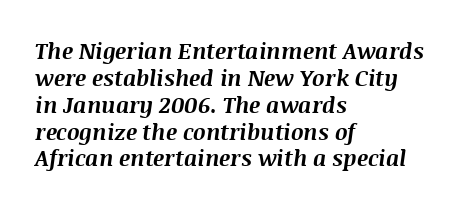
The image shows 22 px bold type, italic (leaning right); set left-aligned, line spacing 1.22x, normal letter spacing, not underlined.
